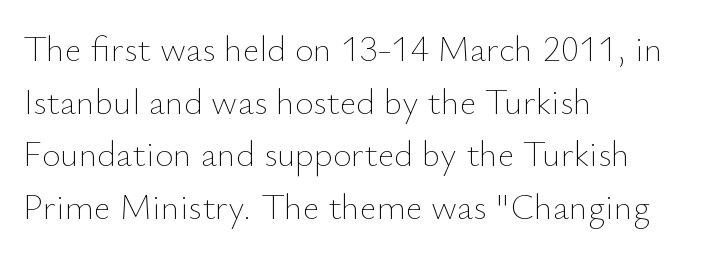
{"italic": "no", "bold": "no", "weight": "thin", "width": "normal", "stroke_contrast": "low", "x_height": "small", "monospaced": "no", "underline": "no", "align": "left", "line_spacing": "normal", "line_spacing_ratio": 1.46, "letter_spacing": "normal", "letter_spacing_em": 0.0, "glyph_px": 36}
